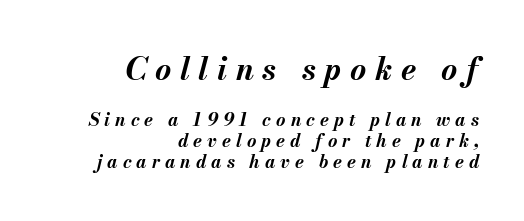
{"italic": "yes", "lean": "right", "slant_degrees": 13, "bold": "yes", "weight": "bold", "width": "normal", "stroke_contrast": "medium", "x_height": "small", "monospaced": "no", "underline": "no", "align": "right", "line_spacing": "tight", "line_spacing_ratio": 1.15, "letter_spacing": "wide", "letter_spacing_em": 0.28, "larger_block": "first", "size_ratio": 1.72, "glyph_px": 31}
